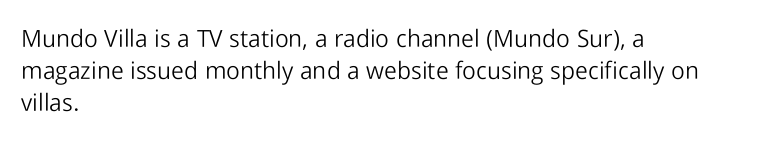
{"italic": "no", "bold": "no", "underline": "no", "align": "left", "line_spacing": "normal", "line_spacing_ratio": 1.34, "letter_spacing": "normal", "letter_spacing_em": 0.0, "glyph_px": 24}
